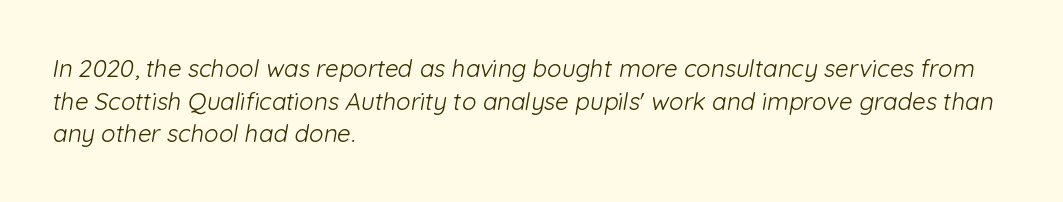
{"bold": "no", "underline": "no", "align": "left", "line_spacing": "normal", "line_spacing_ratio": 1.36, "letter_spacing": "normal", "letter_spacing_em": 0.0, "glyph_px": 24}
